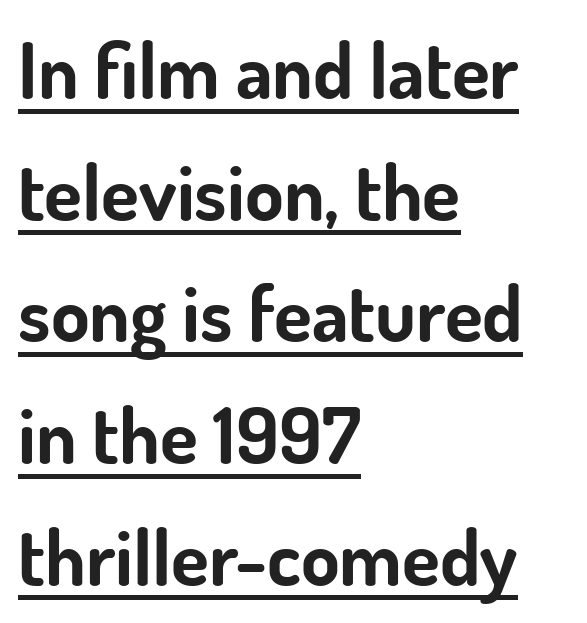
Q: Is the text bold? A: Yes.
Q: Is the text italic (slanted)? A: No, it is upright.
Q: Is the typeface a serif or a sans-serif typeface? A: Sans-serif.
Q: Is the text underlined? A: Yes.
Q: How is the paragraph aligned? A: Left-aligned.
Q: Is the spacing between letters normal or unusually wide? A: Normal.
Q: Is the spacing between lines tight, normal or loose? A: Normal.
Q: Width (condensed, normal, or wide)? A: Normal.
Q: Stroke contrast? A: Low.
Q: x-height? A: Small.
Q: Monospaced? A: No.
